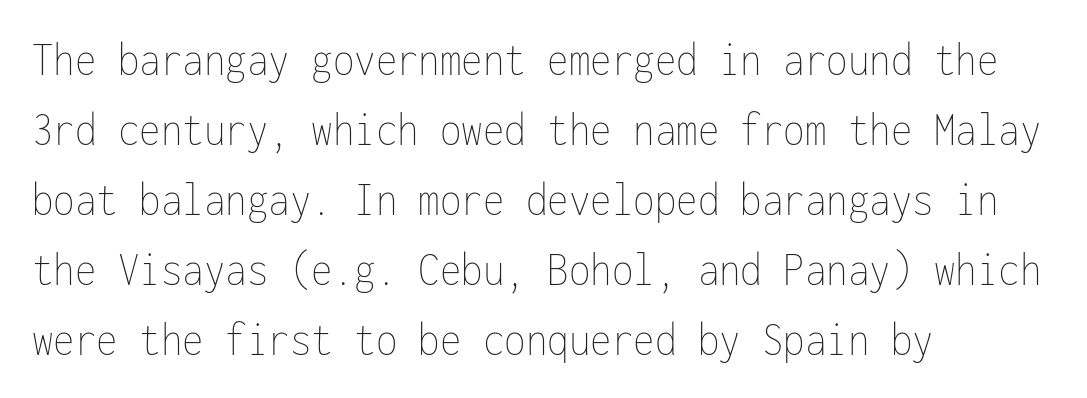
Q: Is the text bold? A: No.
Q: Is the text italic (slanted)? A: No, it is upright.
Q: Is the text underlined? A: No.
Q: How is the paragraph aligned? A: Left-aligned.
Q: Is the spacing between letters normal or unusually wide? A: Normal.
Q: Is the spacing between lines tight, normal or loose? A: Normal.
Q: Width (condensed, normal, or wide)? A: Condensed.
Q: Stroke contrast? A: Low.
Q: x-height? A: Medium.
Q: Monospaced? A: Yes.
